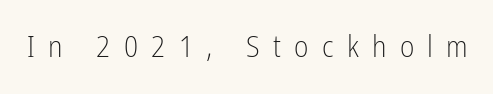
Letter spacing: wide. Style check: upright. Note the varied advance widths — an 'i' is clearly narrower than an 'm'. Decoration check: the copy has no underline. This is sans-serif lettering, the kind often seen on screens and signage. No extra ink here — the face is not bold.
